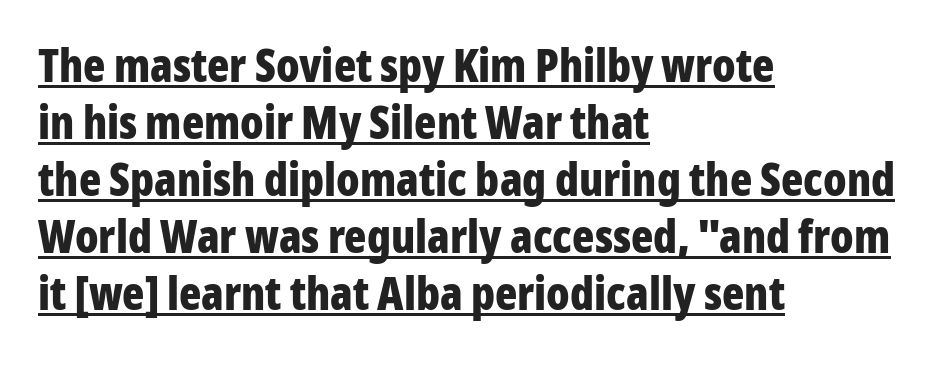
Look at the bottom of the vertical strokes: they stop flat, with no serifs. Spacing verdict: proportional, widths tailored to each character. In designer terms, the underline attribute is active on this setting. Nobody touched the tracking dial on this one.
